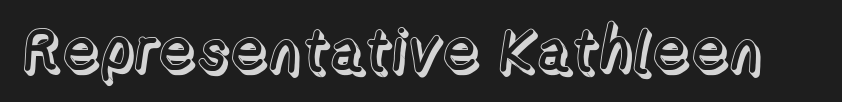
Q: Is the text italic (slanted)? A: Yes.
Q: Is the text underlined? A: No.
Q: Is the spacing between letters normal or unusually wide? A: Normal.
Q: Width (condensed, normal, or wide)? A: Normal.
Q: x-height? A: Medium.
Q: Monospaced? A: No.
